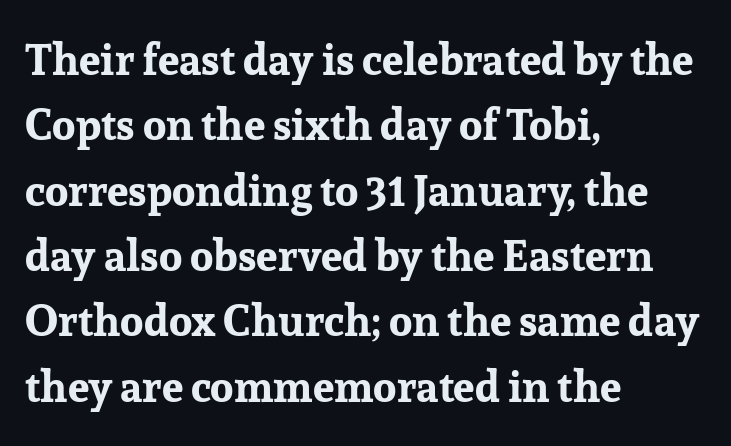
A typesetter would label this face a serif. The letters stand straight up with perfectly vertical stems. The passage shown is typed in a proportional face where columns would drift. Letters rest on an invisible, unmarked baseline. Compared with typical body copy, the letter spacing here is the same.
